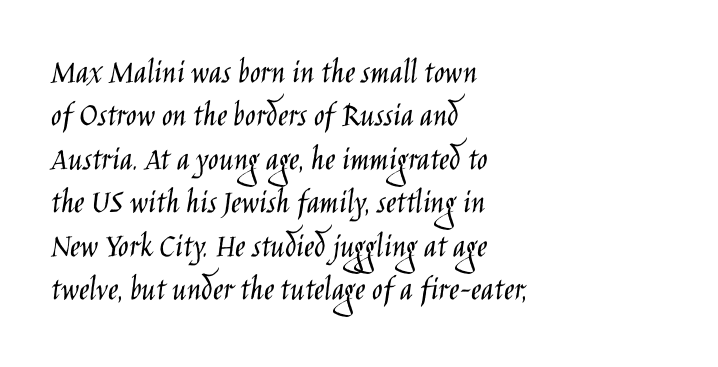
Nothing heavy about these letters — not bold at all. Proportional: the letters do not fall into vertical columns. The face used here is rendered with its standard letterfit. The specimen omits any rule beneath the text block's lines. Stroke terminals: plain, sans-serif.
